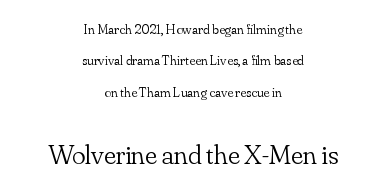
The image shows 28 px light serif type, upright; set centered, loose line spacing (2.24x), normal letter spacing, not underlined; the second (bottom) block is 2.0x larger; low stroke contrast and a small x-height.
